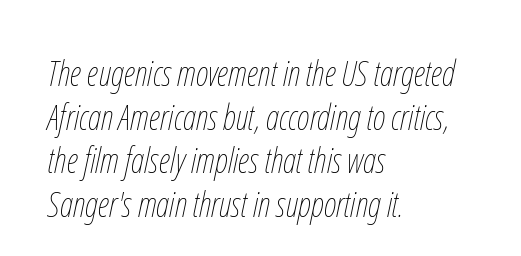
{"italic": "yes", "lean": "right", "slant_degrees": 12, "bold": "no", "weight": "thin", "width": "condensed", "stroke_contrast": "low", "x_height": "medium", "monospaced": "no", "underline": "no", "align": "left", "line_spacing": "normal", "line_spacing_ratio": 1.25, "letter_spacing": "normal", "letter_spacing_em": 0.0, "glyph_px": 35}
